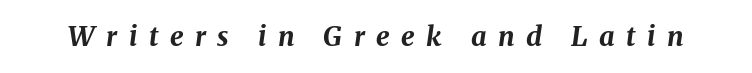
Q: Is the text bold? A: Yes.
Q: Is the text italic (slanted)? A: Yes, it leans right by about 8 degrees.
Q: Is the text underlined? A: No.
Q: Is the spacing between letters normal or unusually wide? A: Unusually wide.
